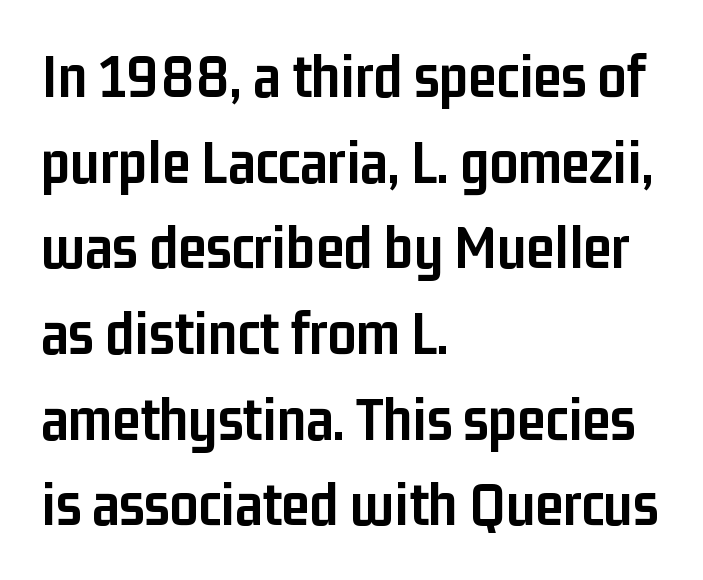
{"serif": "no", "italic": "no", "bold": "yes", "weight": "semibold", "width": "condensed", "stroke_contrast": "low", "x_height": "medium", "monospaced": "no", "underline": "no", "align": "left", "line_spacing": "normal", "line_spacing_ratio": 1.36, "letter_spacing": "normal", "letter_spacing_em": 0.0, "glyph_px": 63}
